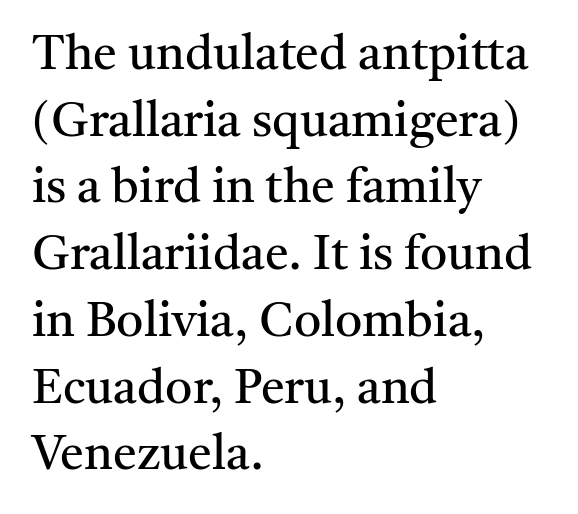
Q: Is the text bold? A: No.
Q: Is the text italic (slanted)? A: No, it is upright.
Q: Is the typeface a serif or a sans-serif typeface? A: Serif.
Q: Is the text underlined? A: No.
Q: How is the paragraph aligned? A: Left-aligned.
Q: Is the spacing between letters normal or unusually wide? A: Normal.
Q: Is the spacing between lines tight, normal or loose? A: Normal.
Q: Width (condensed, normal, or wide)? A: Normal.
Q: Stroke contrast? A: Medium.
Q: x-height? A: Medium.
Q: Monospaced? A: No.
